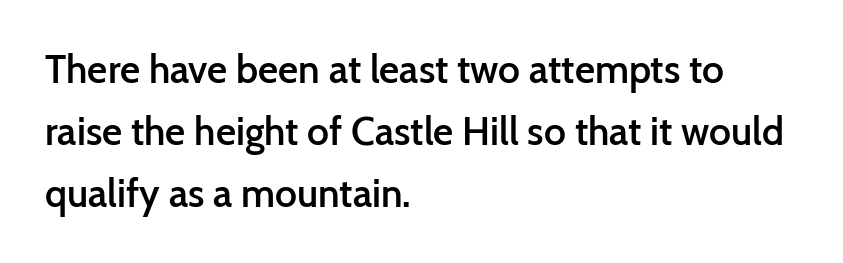
The image shows 39 px semibold sans-serif type, upright; set left-aligned, normal line spacing (1.59x), normal letter spacing, not underlined; low stroke contrast and a medium x-height.
